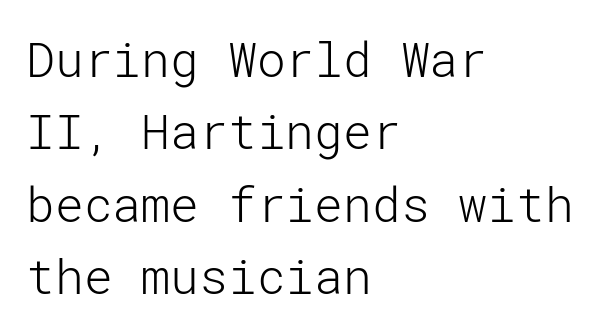
The image shows 48 px light sans-serif type, upright; set left-aligned, normal line spacing (1.51x), normal letter spacing, not underlined; low stroke contrast and a medium x-height.
